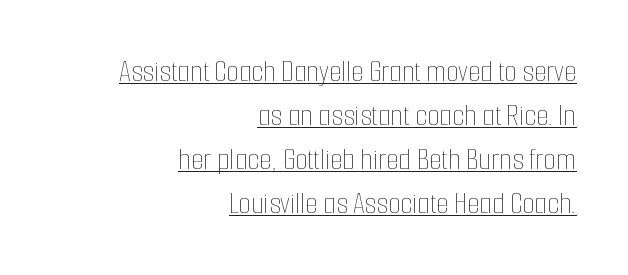
The image shows 32 px thin, condensed type, upright; set right-aligned, normal line spacing (1.37x), normal letter spacing, underlined; low stroke contrast and a medium x-height.
